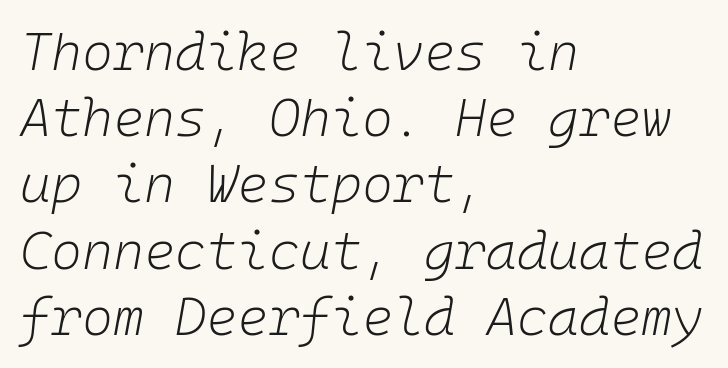
The image shows 53 px light type, italic (leaning right), monospaced; set left-aligned, normal line spacing (1.25x), normal letter spacing, not underlined; low stroke contrast and a medium x-height.
